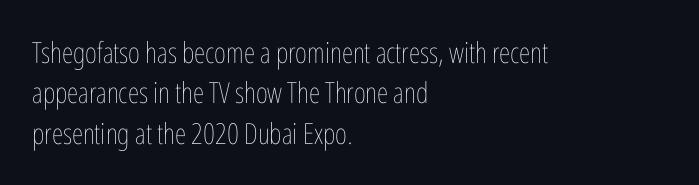
{"italic": "no", "bold": "no", "weight": "thin", "width": "condensed", "stroke_contrast": "low", "x_height": "medium", "monospaced": "no", "underline": "no", "align": "left", "line_spacing": "normal", "line_spacing_ratio": 1.39, "letter_spacing": "normal", "letter_spacing_em": 0.0, "glyph_px": 29}
